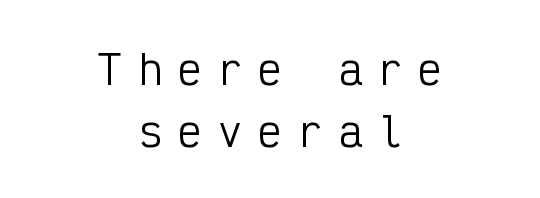
The image shows 40 px regular-weight, condensed sans-serif type, upright, monospaced; set centered, normal line spacing (1.55x), unusually wide letter spacing (+0.4 em), not underlined; low stroke contrast and a medium x-height.
